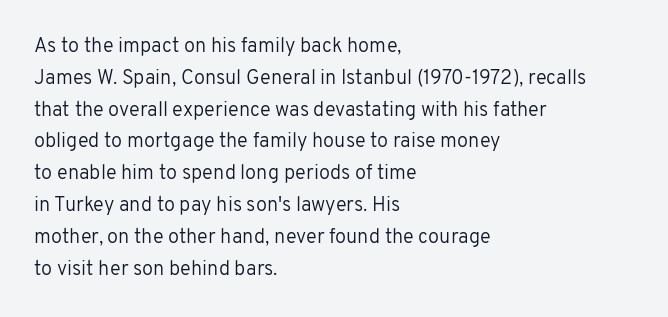
The image shows 20 px text type, upright; set left-aligned, normal line spacing (1.59x), normal letter spacing, not underlined.
